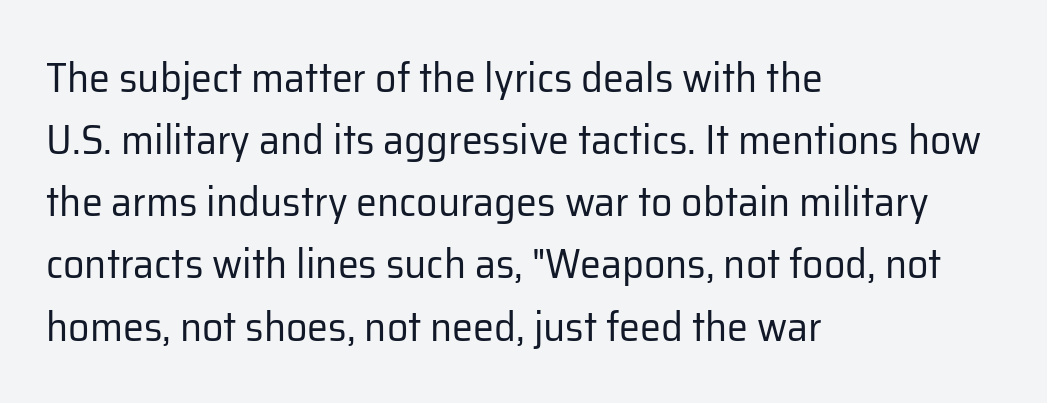
Weight class: somewhere from thin through regular. Observe the absence of serifs on each vertical stroke in this sample. The passage is arranged the way most books set body copy — flush left. The passage shown is not underscored anywhere. Honestly, the row spacing looks completely unremarkable. The letters stand straight up with perfectly vertical stems.
